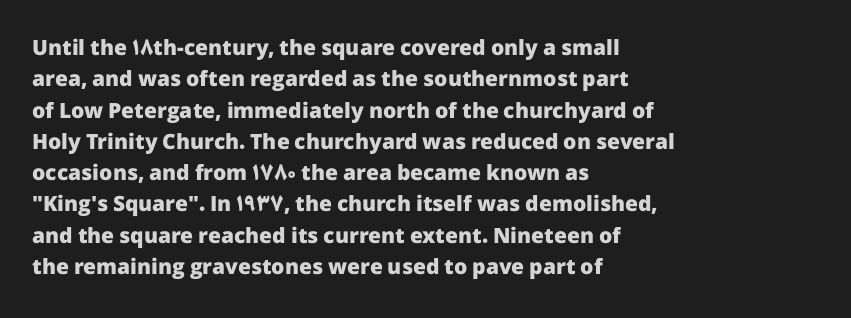
Q: Is the text bold? A: Yes.
Q: Is the text italic (slanted)? A: No, it is upright.
Q: Is the text underlined? A: No.
Q: How is the paragraph aligned? A: Left-aligned.
Q: Is the spacing between letters normal or unusually wide? A: Normal.
Q: Is the spacing between lines tight, normal or loose? A: Normal.
